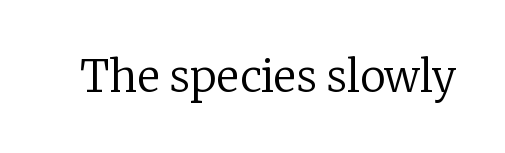
Q: Is the text bold? A: No.
Q: Is the text italic (slanted)? A: No, it is upright.
Q: Is the typeface a serif or a sans-serif typeface? A: Serif.
Q: Is the text underlined? A: No.
Q: Is the spacing between letters normal or unusually wide? A: Normal.
Q: Width (condensed, normal, or wide)? A: Normal.
Q: Stroke contrast? A: Low.
Q: x-height? A: Medium.
Q: Monospaced? A: No.
